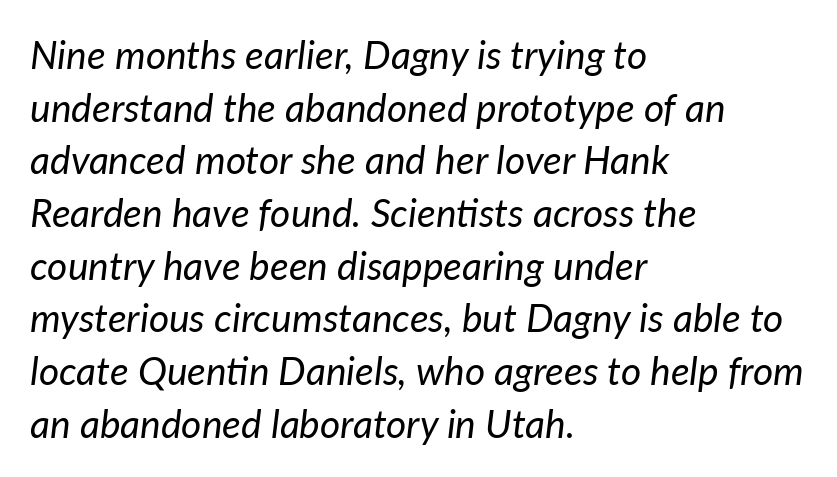
{"italic": "yes", "lean": "right", "slant_degrees": 7, "bold": "no", "weight": "regular", "width": "normal", "stroke_contrast": "low", "x_height": "medium", "monospaced": "no", "underline": "no", "align": "left", "line_spacing": "normal", "line_spacing_ratio": 1.35, "letter_spacing": "normal", "letter_spacing_em": 0.0, "glyph_px": 39}
